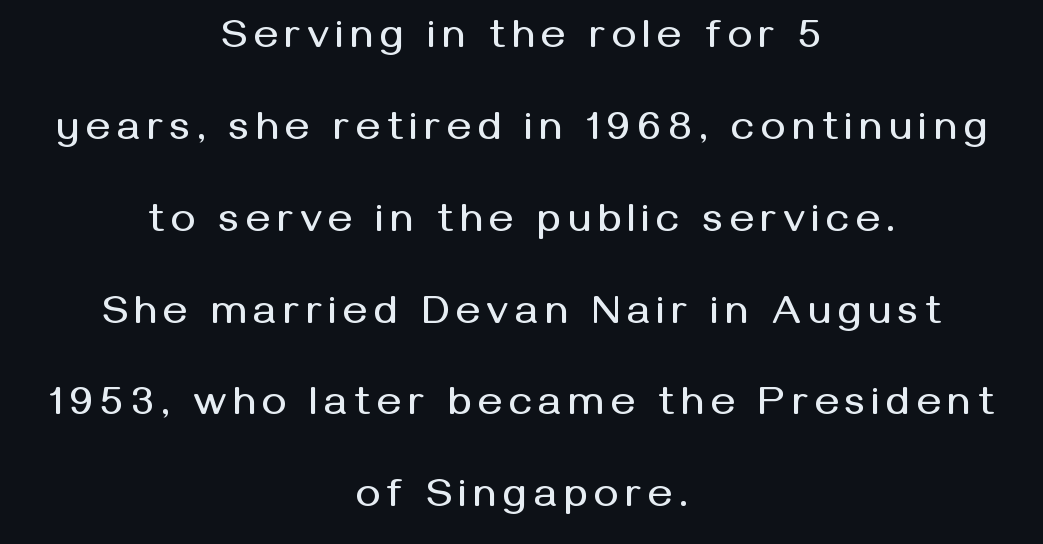
Font category for this specimen: sans-serif. Honestly, there is no underline to notice here at all. Here the designer chose a conventional face with non-uniform glyph widths. Horizontal bands of white between lines are thick stripes. Tall strokes in this sample are plumb rather than angled. Does the copy run flush right? No — it is centered line by line.
